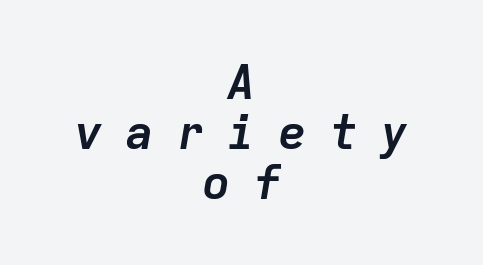
The image shows 48 px semibold type, italic (leaning right), monospaced; set centered, tight line spacing (1.04x), unusually wide letter spacing (+0.46 em), not underlined; low stroke contrast and a medium x-height.
